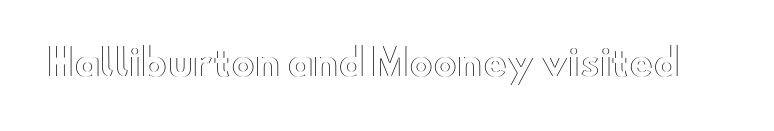
The image shows 36 px wide type, upright; set normal letter spacing, not underlined; a small x-height.
